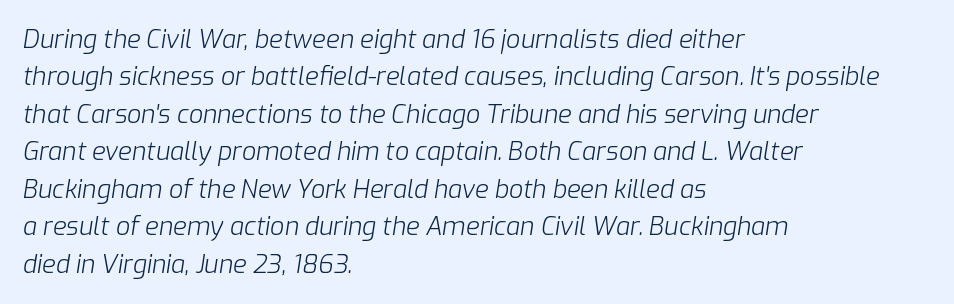
{"italic": "yes", "lean": "right", "slant_degrees": 9, "bold": "no", "underline": "no", "align": "left", "line_spacing": "normal", "line_spacing_ratio": 1.5, "letter_spacing": "normal", "letter_spacing_em": 0.0, "glyph_px": 25}
